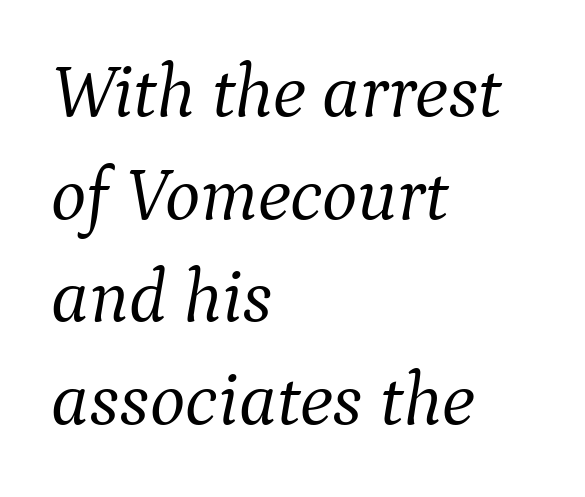
Q: Is the text bold? A: No.
Q: Is the text italic (slanted)? A: Yes, it leans right by about 9 degrees.
Q: Is the typeface a serif or a sans-serif typeface? A: Serif.
Q: Is the text underlined? A: No.
Q: How is the paragraph aligned? A: Left-aligned.
Q: Is the spacing between letters normal or unusually wide? A: Normal.
Q: Is the spacing between lines tight, normal or loose? A: Normal.
Q: Width (condensed, normal, or wide)? A: Normal.
Q: Stroke contrast? A: Medium.
Q: x-height? A: Medium.
Q: Monospaced? A: No.
